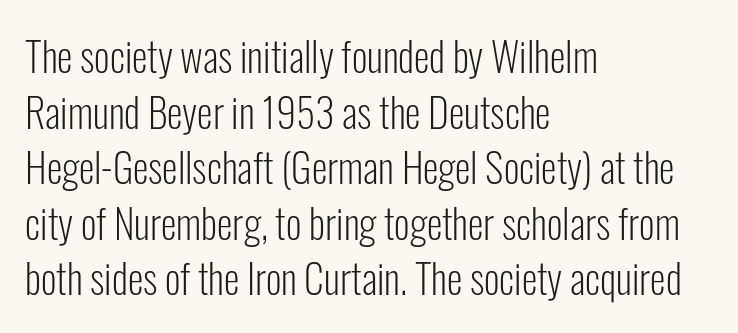
Students, note that the glyphs here touch the page at normal intervals. The paragraph shown leans on its left margin. Type style note: lacks serifs. You can tell it's not italic because the verticals are truly vertical. Nothing heavy about these letters — not bold at all. These lines sit exactly where default settings would place them.
